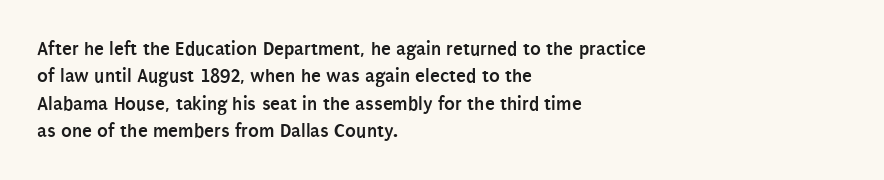
The image shows 20 px bold type, upright; set left-aligned, normal line spacing (1.37x), normal letter spacing, not underlined.
